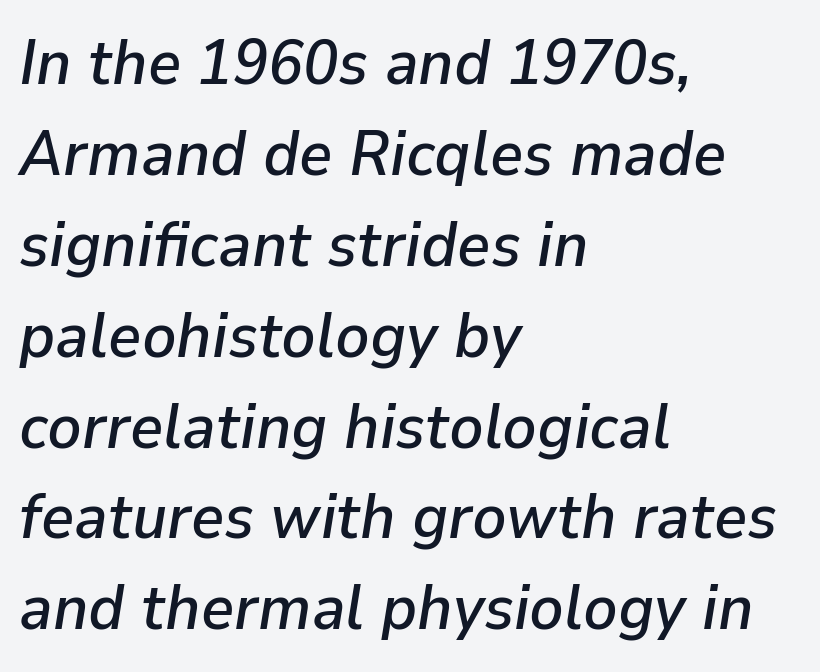
The image shows 64 px text type, italic (leaning right); set left-aligned, normal line spacing (1.42x), normal letter spacing, not underlined; low stroke contrast and a medium x-height.
